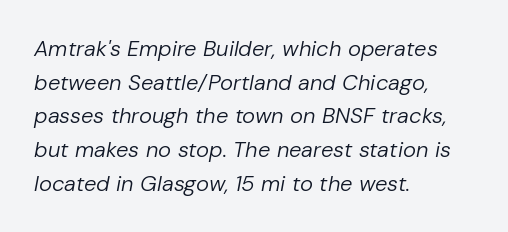
The image shows 22 px text type, italic (leaning right); set left-aligned, normal line spacing (1.53x), normal letter spacing, not underlined.
